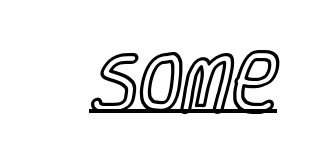
The passage shown is underscored from start to finish. Each letter keeps its own natural width here, so spacing adapts to shape. Is the letter spacing exaggerated? No — it looks like the ordinary default.
